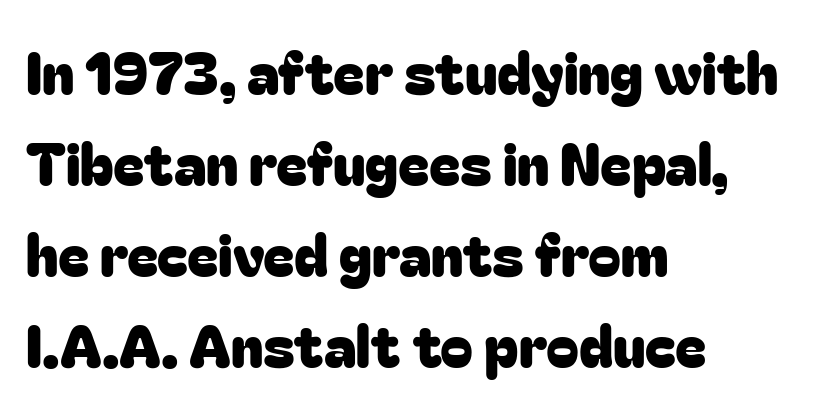
{"serif": "no", "italic": "no", "width": "normal", "stroke_contrast": "low", "x_height": "medium", "monospaced": "no", "underline": "no", "align": "left", "line_spacing": "normal", "line_spacing_ratio": 1.54, "letter_spacing": "normal", "letter_spacing_em": 0.0, "glyph_px": 59}
